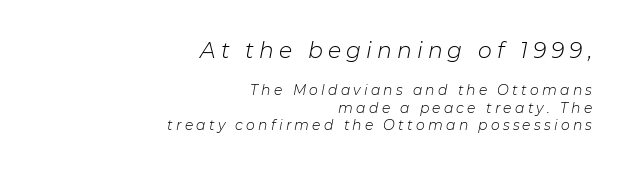
The image shows 22 px text type, italic (leaning right); set right-aligned, normal line spacing (1.25x), unusually wide letter spacing (+0.23 em), not underlined; the first (top) block is 1.57x larger.
